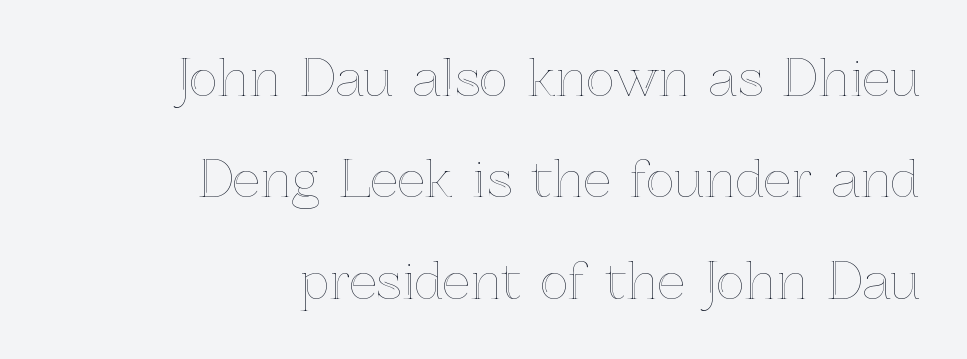
{"italic": "no", "width": "normal", "x_height": "medium", "monospaced": "no", "underline": "no", "align": "right", "line_spacing": "loose", "line_spacing_ratio": 2.07, "letter_spacing": "normal", "letter_spacing_em": 0.0, "glyph_px": 49}
